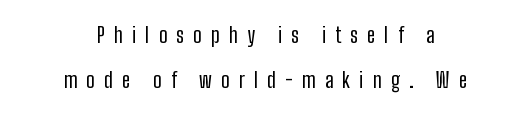
Letters rest on an invisible, unmarked baseline. Tall strokes in this sample are plumb rather than angled. This sample uses expanded letter spacing, leaving extra air between glyphs. Does the leading feel generous? Absolutely, it's lavish.
